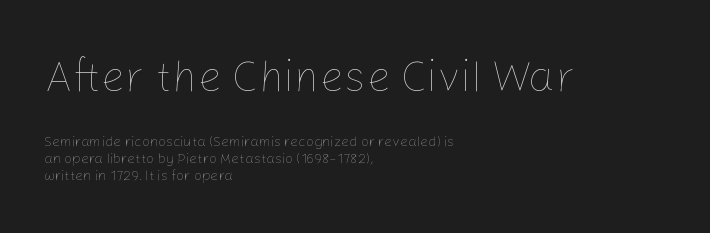
Q: Is the text bold? A: No.
Q: Is the text italic (slanted)? A: No, it is upright.
Q: Is the text underlined? A: No.
Q: How is the paragraph aligned? A: Left-aligned.
Q: Is the spacing between letters normal or unusually wide? A: Normal.
Q: Which block of text is set in a larger size, the first (top) or the second (bottom)? A: The first (top) one.
Q: Width (condensed, normal, or wide)? A: Normal.
Q: Stroke contrast? A: Low.
Q: x-height? A: Medium.
Q: Monospaced? A: No.
